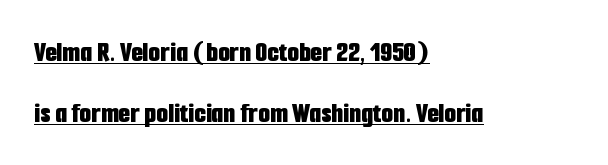
The letters advance in unequal steps, a hallmark of proportional type. Does a line run under the words? Yes, clearly. When letters stand straight like this, we call the style roman or upright. Where is the straight margin? On the left.
